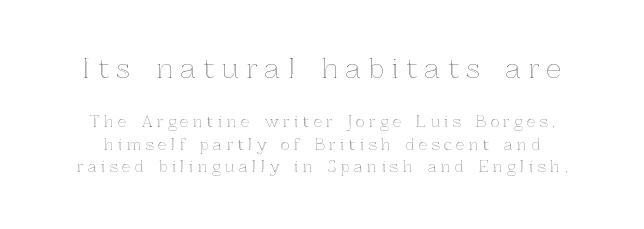
Q: Is the text italic (slanted)? A: No, it is upright.
Q: Is the text underlined? A: No.
Q: Is the spacing between letters normal or unusually wide? A: Unusually wide.
Q: Is the spacing between lines tight, normal or loose? A: Normal.
Q: Which block of text is set in a larger size, the first (top) or the second (bottom)? A: The first (top) one.
